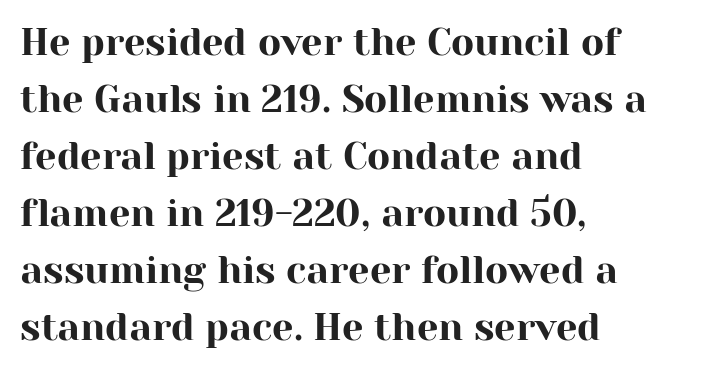
Horizontally, the lines are justified to the leading edge only. Unmarked baselines from the first word to the last. Posture: straight, roman, zero tilt. I'd call this a serif setting — the letters wear small feet.
